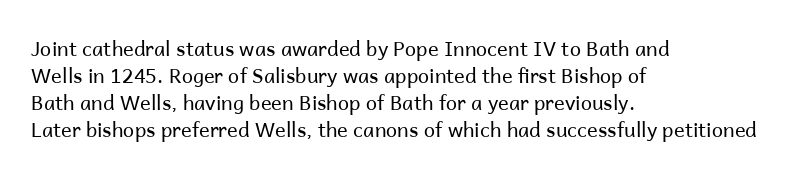
Q: Is the text bold? A: No.
Q: Is the text italic (slanted)? A: No, it is upright.
Q: Is the text underlined? A: No.
Q: How is the paragraph aligned? A: Left-aligned.
Q: Is the spacing between letters normal or unusually wide? A: Normal.
Q: Is the spacing between lines tight, normal or loose? A: Normal.
